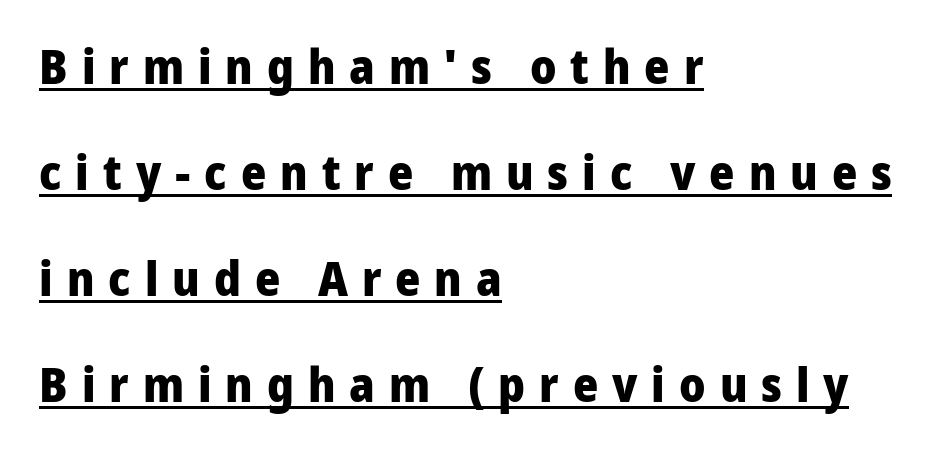
Q: Is the text bold? A: Yes.
Q: Is the text italic (slanted)? A: No, it is upright.
Q: Is the typeface a serif or a sans-serif typeface? A: Sans-serif.
Q: Is the text underlined? A: Yes.
Q: How is the paragraph aligned? A: Left-aligned.
Q: Is the spacing between letters normal or unusually wide? A: Unusually wide.
Q: Is the spacing between lines tight, normal or loose? A: Loose.
Q: Width (condensed, normal, or wide)? A: Normal.
Q: Stroke contrast? A: Low.
Q: x-height? A: Medium.
Q: Monospaced? A: No.
